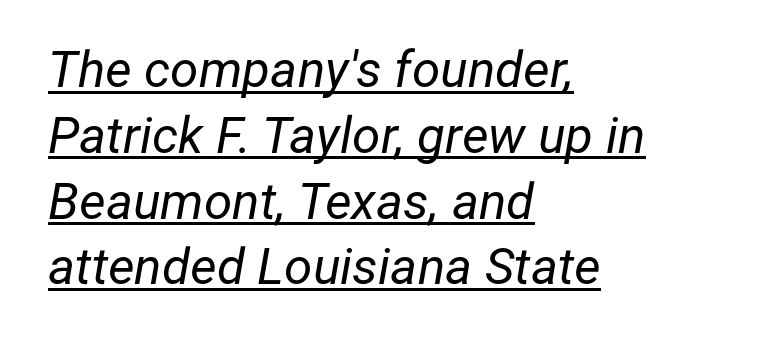
Q: Is the text bold? A: No.
Q: Is the text italic (slanted)? A: Yes, it leans right by about 12 degrees.
Q: Is the text underlined? A: Yes.
Q: How is the paragraph aligned? A: Left-aligned.
Q: Is the spacing between letters normal or unusually wide? A: Normal.
Q: Is the spacing between lines tight, normal or loose? A: Normal.
Q: Width (condensed, normal, or wide)? A: Normal.
Q: Stroke contrast? A: Low.
Q: x-height? A: Medium.
Q: Monospaced? A: No.
